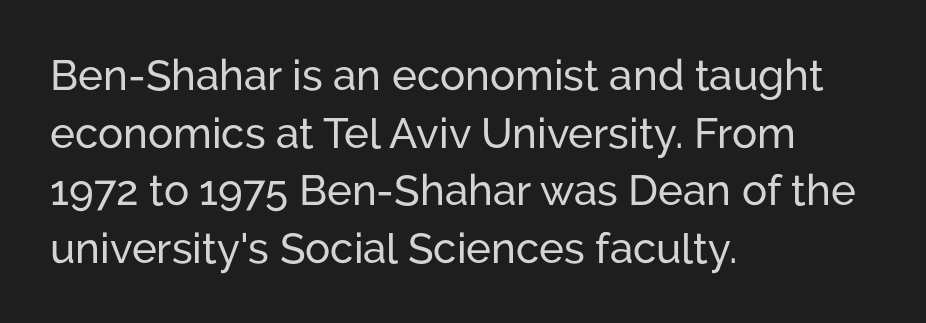
The image shows 42 px sans-serif type, upright; set left-aligned, normal line spacing (1.37x), normal letter spacing, not underlined; low stroke contrast and a medium x-height.
